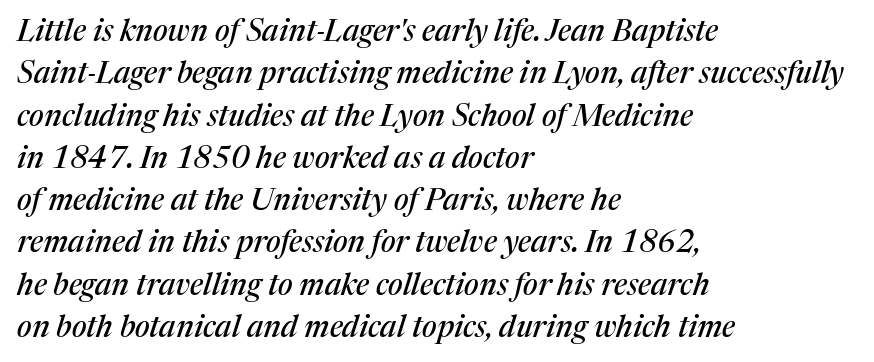
Q: Is the text italic (slanted)? A: Yes, it leans right by about 17 degrees.
Q: Is the typeface a serif or a sans-serif typeface? A: Serif.
Q: Is the text underlined? A: No.
Q: How is the paragraph aligned? A: Left-aligned.
Q: Is the spacing between letters normal or unusually wide? A: Normal.
Q: Is the spacing between lines tight, normal or loose? A: Normal.
Q: Width (condensed, normal, or wide)? A: Normal.
Q: Stroke contrast? A: Medium.
Q: x-height? A: Medium.
Q: Monospaced? A: No.
